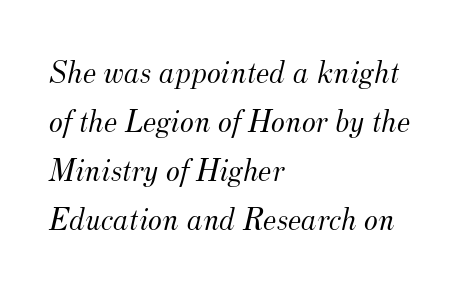
{"serif": "yes", "italic": "yes", "lean": "right", "slant_degrees": 12, "bold": "no", "weight": "light", "width": "normal", "stroke_contrast": "medium", "x_height": "small", "monospaced": "no", "underline": "no", "align": "left", "line_spacing": "normal", "line_spacing_ratio": 1.48, "letter_spacing": "normal", "letter_spacing_em": 0.0, "glyph_px": 33}
